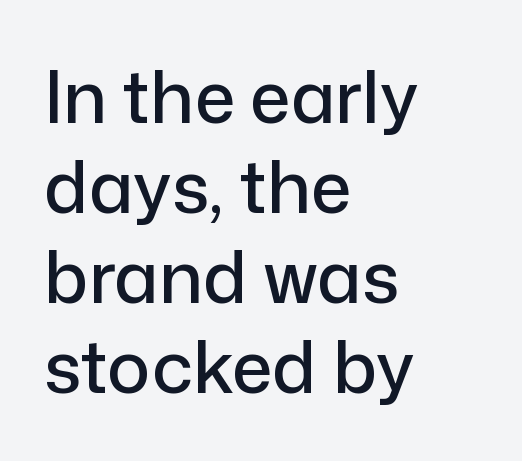
Q: Is the text italic (slanted)? A: No, it is upright.
Q: Is the typeface a serif or a sans-serif typeface? A: Sans-serif.
Q: Is the text underlined? A: No.
Q: How is the paragraph aligned? A: Left-aligned.
Q: Is the spacing between letters normal or unusually wide? A: Normal.
Q: Is the spacing between lines tight, normal or loose? A: Normal.
Q: Width (condensed, normal, or wide)? A: Normal.
Q: Stroke contrast? A: Low.
Q: x-height? A: Medium.
Q: Monospaced? A: No.
